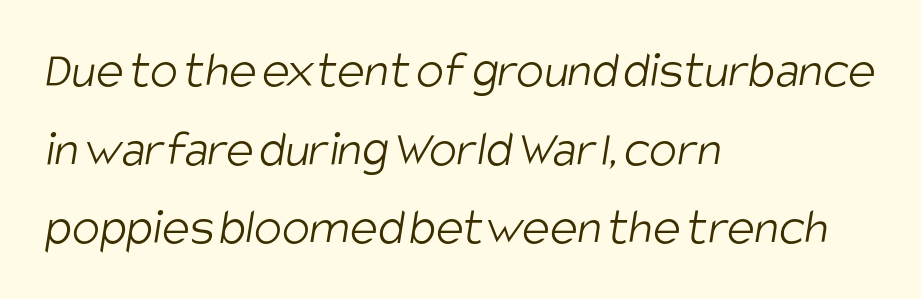
Q: Is the text bold? A: No.
Q: Is the typeface a serif or a sans-serif typeface? A: Sans-serif.
Q: Is the text underlined? A: No.
Q: How is the paragraph aligned? A: Left-aligned.
Q: Is the spacing between letters normal or unusually wide? A: Normal.
Q: Is the spacing between lines tight, normal or loose? A: Normal.
Q: Width (condensed, normal, or wide)? A: Condensed.
Q: Stroke contrast? A: Low.
Q: x-height? A: Large.
Q: Monospaced? A: No.
